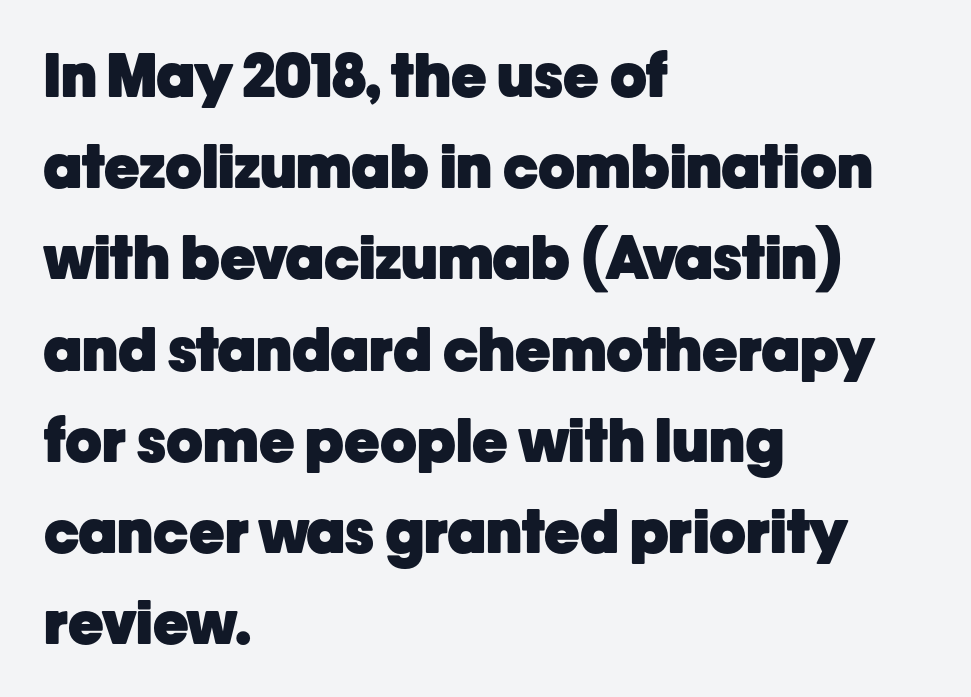
The passage shown is emphatically bold. The type is set solid horizontally, with unmodified tracking. Reading down the block, your eye returns to a fixed left position each line. Here the designer chose a conventional face with non-uniform glyph widths.
